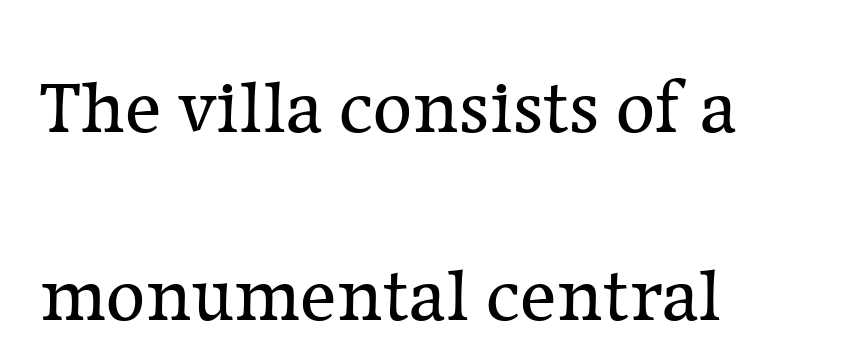
Layout note: lines flush left. Vertical spacing — loose. Here the glyphs are tracked normally, forming tight word shapes. These lines were composed using upright roman letters. Bare-footed words on every line. The face used here is seriffed, in the tradition of book romans.
